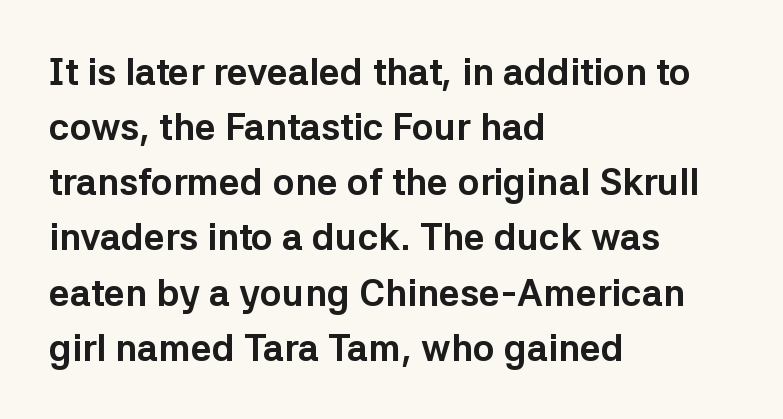
Q: Is the text bold? A: Yes.
Q: Is the text italic (slanted)? A: No, it is upright.
Q: Is the typeface a serif or a sans-serif typeface? A: Sans-serif.
Q: Is the text underlined? A: No.
Q: How is the paragraph aligned? A: Left-aligned.
Q: Is the spacing between letters normal or unusually wide? A: Normal.
Q: Is the spacing between lines tight, normal or loose? A: Normal.
Q: Width (condensed, normal, or wide)? A: Normal.
Q: Stroke contrast? A: Low.
Q: x-height? A: Medium.
Q: Monospaced? A: No.
